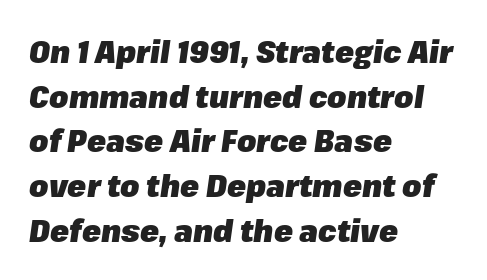
{"italic": "yes", "lean": "right", "slant_degrees": 8, "bold": "yes", "weight": "heavy", "width": "normal", "stroke_contrast": "low", "x_height": "medium", "monospaced": "no", "underline": "no", "align": "left", "line_spacing": "normal", "line_spacing_ratio": 1.44, "letter_spacing": "normal", "letter_spacing_em": 0.0, "glyph_px": 31}
